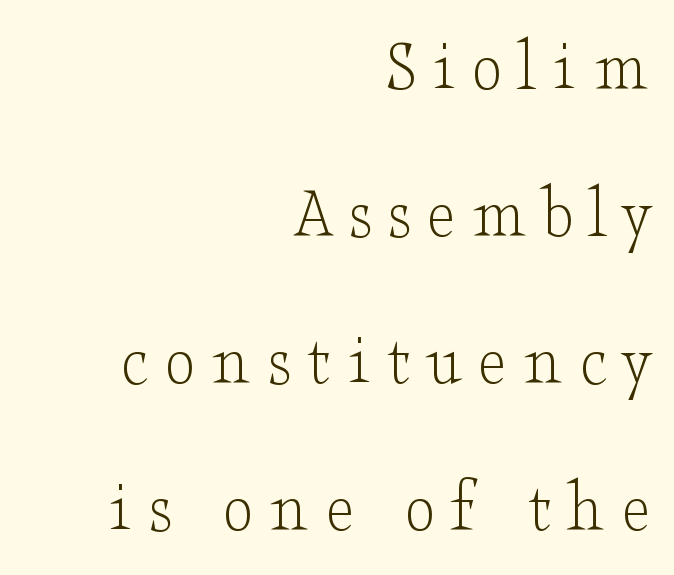
{"serif": "yes", "italic": "no", "bold": "no", "weight": "light", "width": "wide", "stroke_contrast": "low", "x_height": "small", "monospaced": "no", "underline": "no", "align": "right", "line_spacing": "loose", "line_spacing_ratio": 1.96, "letter_spacing": "wide", "letter_spacing_em": 0.22, "glyph_px": 75}
